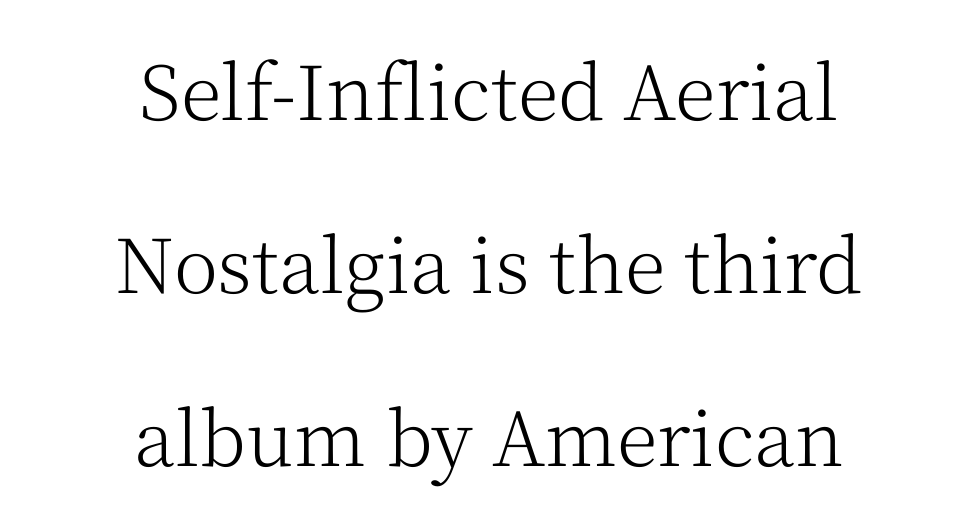
The image shows 75 px light serif type, upright; set centered, loose line spacing (2.31x), normal letter spacing, not underlined; medium stroke contrast and a medium x-height.
